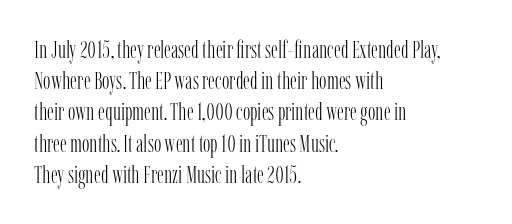
The image shows 25 px text type, upright; set left-aligned, normal line spacing (1.25x), normal letter spacing, not underlined.
